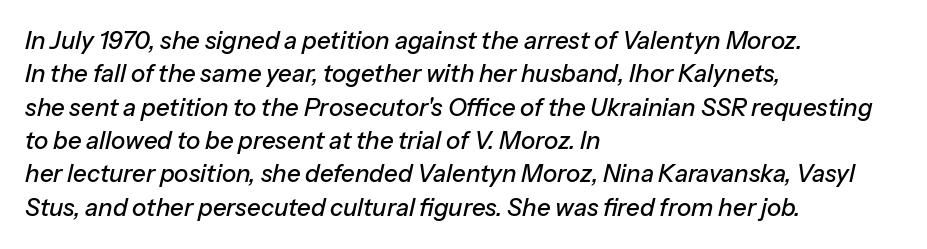
{"italic": "yes", "lean": "right", "slant_degrees": 13, "underline": "no", "align": "left", "line_spacing": "normal", "line_spacing_ratio": 1.39, "letter_spacing": "normal", "letter_spacing_em": 0.0, "glyph_px": 24}
